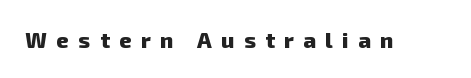
Q: Is the text bold? A: Yes.
Q: Is the text underlined? A: No.
Q: Is the spacing between letters normal or unusually wide? A: Unusually wide.
